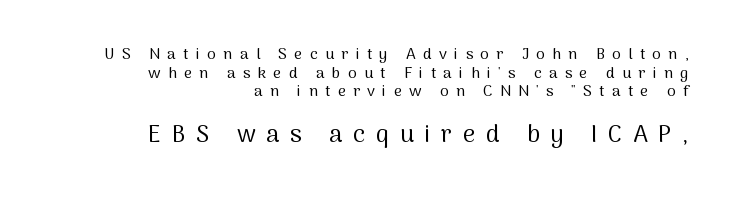
The image shows 24 px text type, upright; set right-aligned, line spacing 1.16x, unusually wide letter spacing (+0.45 em), not underlined; the second (bottom) block is 1.5x larger.
